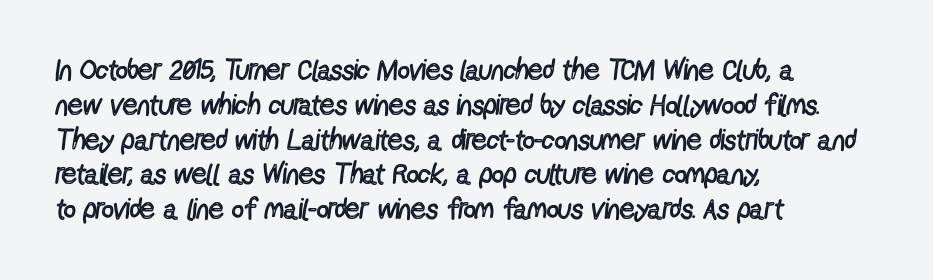
{"serif": "no", "bold": "no", "weight": "regular", "width": "condensed", "x_height": "medium", "monospaced": "no", "underline": "no", "align": "left", "line_spacing_ratio": 1.2, "letter_spacing": "normal", "letter_spacing_em": 0.0, "glyph_px": 29}
